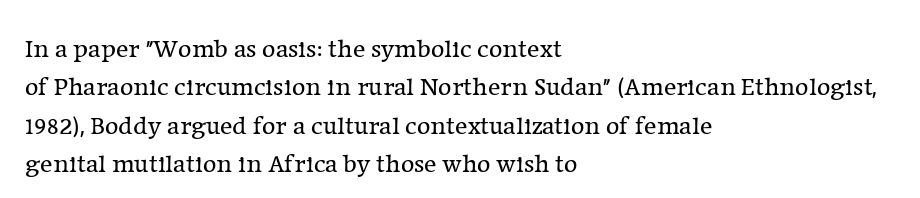
Leftover space on each line is placed entirely after the last word. The font sits on the lighter half of the weight spectrum, regular included. Here the glyphs are tracked normally, forming tight word shapes. Evenly set lines give the paragraph a standard silhouette. The area under the type is left untouched. The letters stand upright; this is a roman face.
